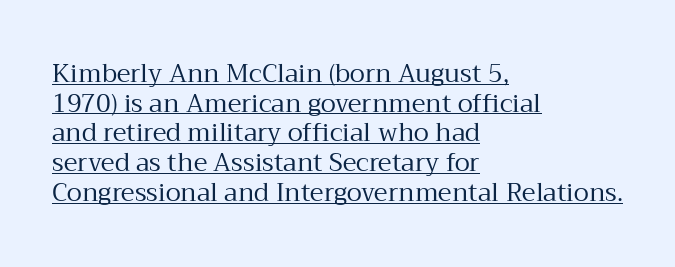
The image shows 25 px text type, upright; set left-aligned, line spacing 1.19x, normal letter spacing, underlined.
